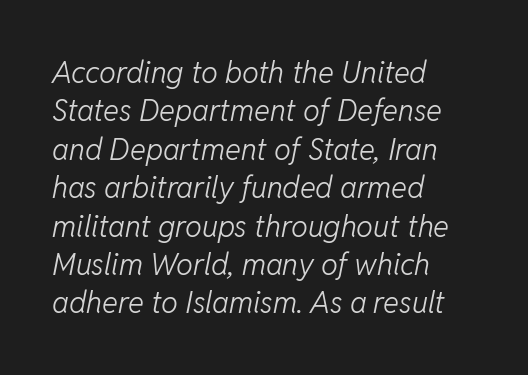
Has an underline been added? It has not. Caption: standard tracking, unaltered. The rendering uses natural spacing where letterforms have individual widths. Italic? Definitely — the glyphs are oblique.
